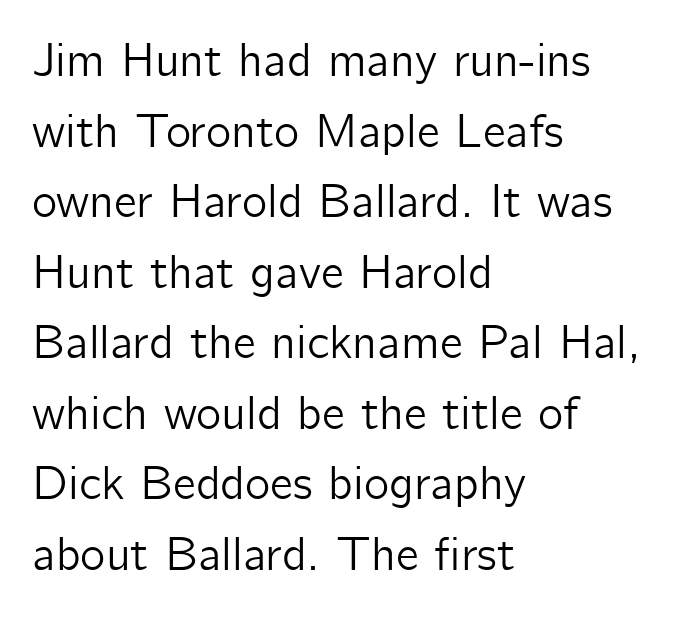
The specimen omits any rule beneath the text block's lines. Visually the block forms a straight wall on the left and a jagged coastline on the right. Do the letters lean? They stand straight. The gaps between neighbouring characters are ordinary and unremarkable. These lines are rendered in a variable-pitch font. Compared with typical paragraphs, the rows here are spaced about the same.
